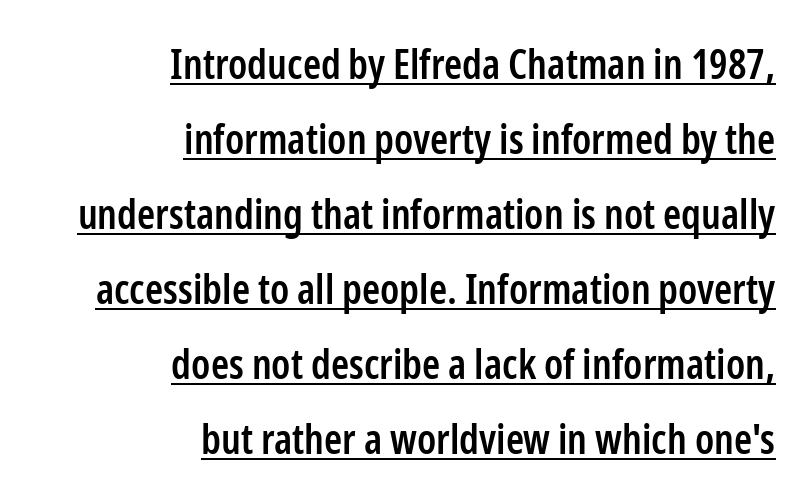
No italicization has been applied; the sample stays upright. Is this a fixed-width face? No — the glyphs have proportional, varying widths. Default kerning and tracking; the words read as compact shapes. The glyphs in this specimen are sans serif. The rag falls on the left side of this text block. This sample carries an underscore along the baseline area.
